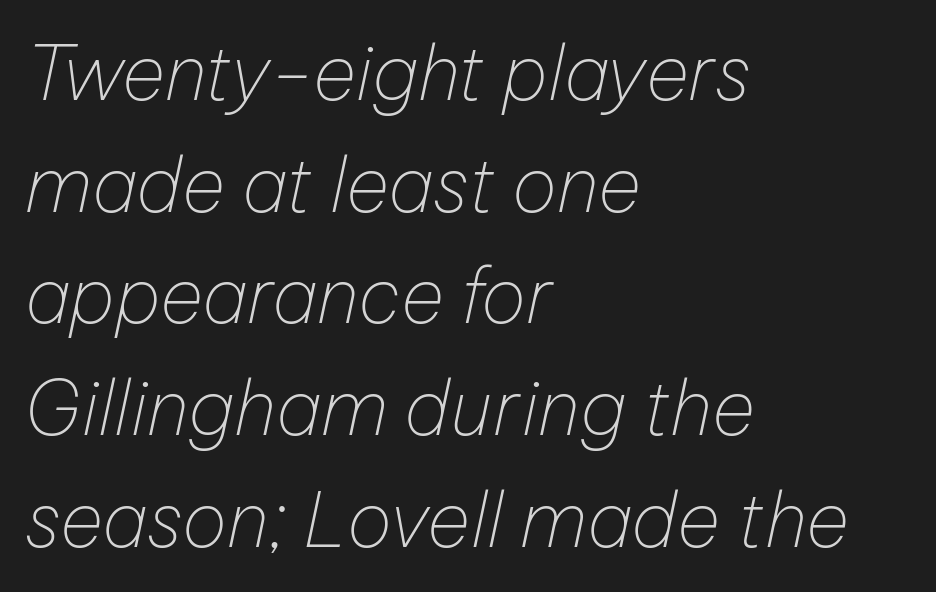
Q: Is the text bold? A: No.
Q: Is the text italic (slanted)? A: Yes, it leans right by about 12 degrees.
Q: Is the text underlined? A: No.
Q: How is the paragraph aligned? A: Left-aligned.
Q: Is the spacing between letters normal or unusually wide? A: Normal.
Q: Is the spacing between lines tight, normal or loose? A: Normal.
Q: Width (condensed, normal, or wide)? A: Normal.
Q: Stroke contrast? A: Low.
Q: x-height? A: Medium.
Q: Monospaced? A: No.
